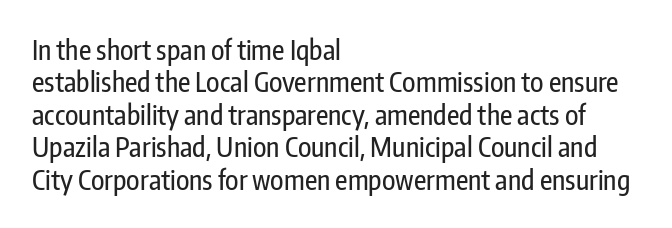
Q: Is the text italic (slanted)? A: No, it is upright.
Q: Is the text underlined? A: No.
Q: How is the paragraph aligned? A: Left-aligned.
Q: Is the spacing between letters normal or unusually wide? A: Normal.
